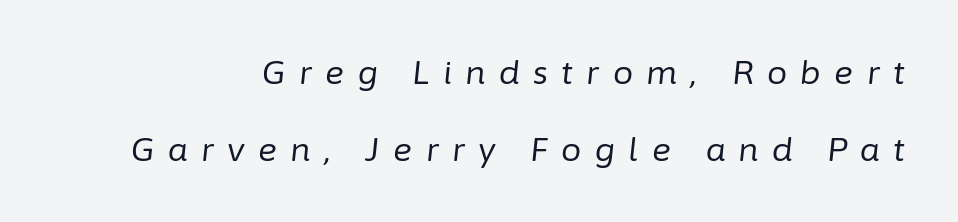
The image shows 32 px regular-weight type, italic (leaning right); set loose line spacing (2.4x), unusually wide letter spacing (+0.42 em), not underlined; low stroke contrast and a medium x-height.
